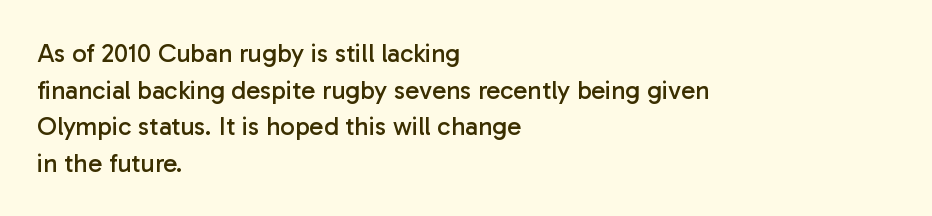
In CSS terms this would be text-align: left. The words here are not underlined. The font is comparable to plain body text, perhaps lighter. Every character sits straight up, as roman type does. The vertical gap from one line to the next is medium. Compared with typical body copy, the letter spacing here is the same.
